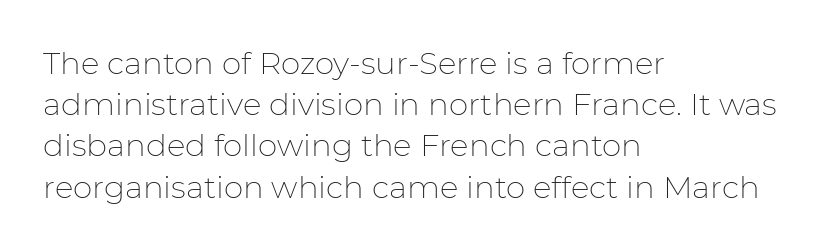
{"serif": "no", "italic": "no", "bold": "no", "weight": "thin", "width": "normal", "stroke_contrast": "low", "x_height": "medium", "monospaced": "no", "underline": "no", "align": "left", "line_spacing": "normal", "line_spacing_ratio": 1.33, "letter_spacing": "normal", "letter_spacing_em": 0.0, "glyph_px": 31}
